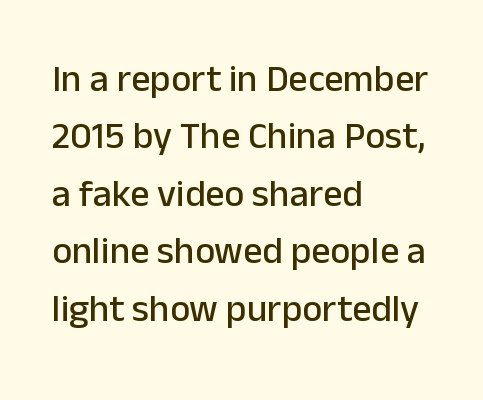
The designer went with a sans here, leaving each stem footless. If you drew a line through each stem, it would be perfectly vertical. Does extra space separate the letters? No, they use regular spacing. Leftover space on each line is placed entirely after the last word. The block of text has a typical density, with ordinary space between rows.
